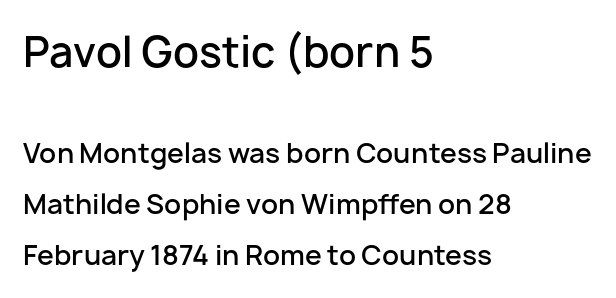
{"serif": "no", "italic": "no", "bold": "semi", "weight": "semibold", "width": "normal", "stroke_contrast": "low", "x_height": "medium", "monospaced": "no", "underline": "no", "align": "left", "line_spacing": "loose", "line_spacing_ratio": 1.9, "letter_spacing": "normal", "letter_spacing_em": 0.0, "larger_block": "first", "size_ratio": 1.52, "glyph_px": 41}
